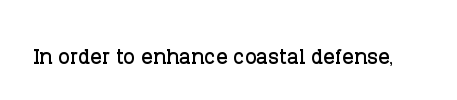
Stroke terminals: seriffed. Quick note: underline off. Every character sits straight up, as roman type does. Looks like regular typesetting: each glyph gets only the width it needs. The letterforms sit shoulder to shoulder at normal distance.
